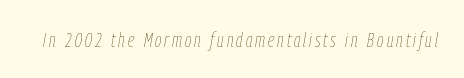
{"italic": "yes", "lean": "right", "slant_degrees": 9, "bold": "no", "underline": "no", "glyph_px": 21}
